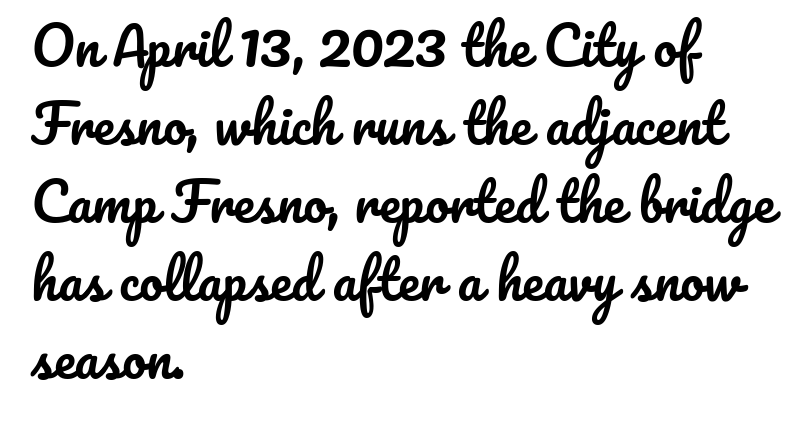
The image shows 53 px text type; set left-aligned, normal line spacing (1.47x), normal letter spacing, not underlined; low stroke contrast and a small x-height.
